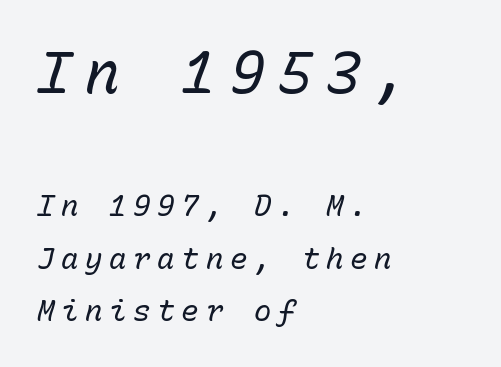
The face used here is rendered with a markedly widened letterfit. This rendering features lettering with no underline. The paragraph shown leans on its left margin. Designer's note — italics engaged.
